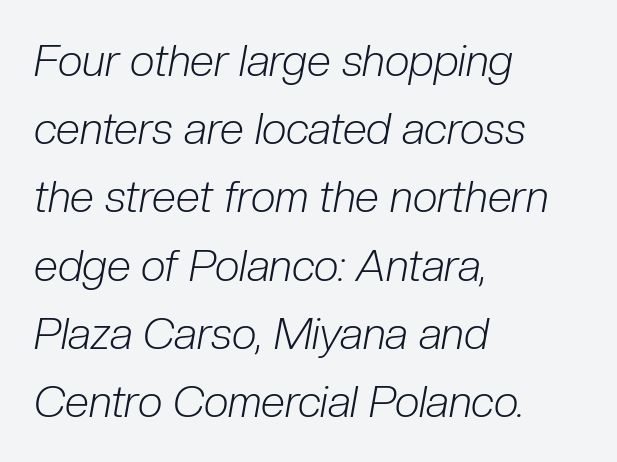
The image shows 44 px light, condensed type, italic (leaning right); set left-aligned, normal line spacing (1.55x), normal letter spacing, not underlined; low stroke contrast and a medium x-height.
